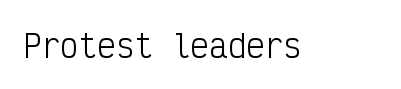
{"serif": "no", "italic": "no", "bold": "no", "weight": "light", "width": "condensed", "stroke_contrast": "low", "x_height": "medium", "monospaced": "yes", "underline": "no", "letter_spacing": "normal", "letter_spacing_em": 0.0, "glyph_px": 31}
